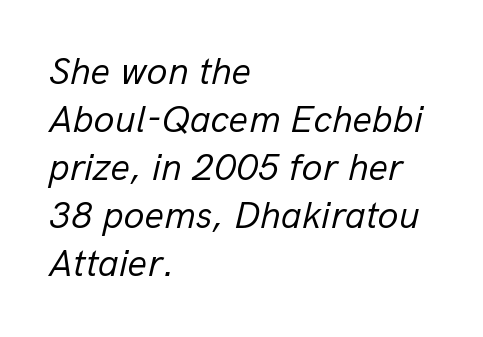
The image shows 38 px regular-weight type, italic (leaning right); set left-aligned, normal line spacing (1.26x), normal letter spacing, not underlined; low stroke contrast and a medium x-height.
